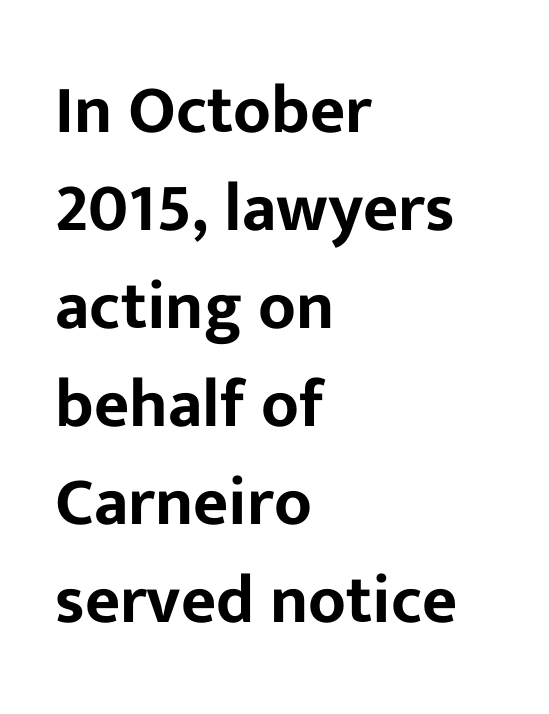
The image shows 68 px sans-serif type, upright; set left-aligned, normal line spacing (1.44x), normal letter spacing, not underlined; low stroke contrast and a medium x-height.
